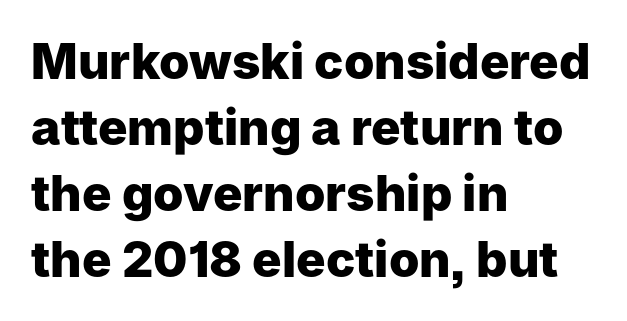
The typesetter chose a ragged-right arrangement here. A typesetter would mark this as roman, not italic. Words appear dense and cohesive because spacing is normal. The rows are spaced the way most documents space them. Strokes here are thick enough to call this a true bold. Font category for this specimen: sans-serif.
